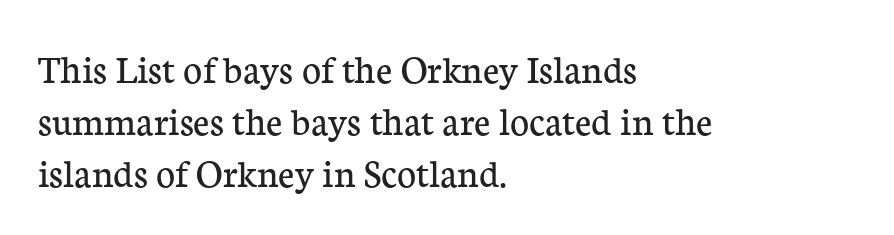
{"serif": "yes", "italic": "no", "bold": "no", "weight": "regular", "width": "normal", "stroke_contrast": "low", "x_height": "medium", "monospaced": "no", "underline": "no", "align": "left", "line_spacing": "normal", "line_spacing_ratio": 1.27, "letter_spacing": "normal", "letter_spacing_em": 0.0, "glyph_px": 41}
